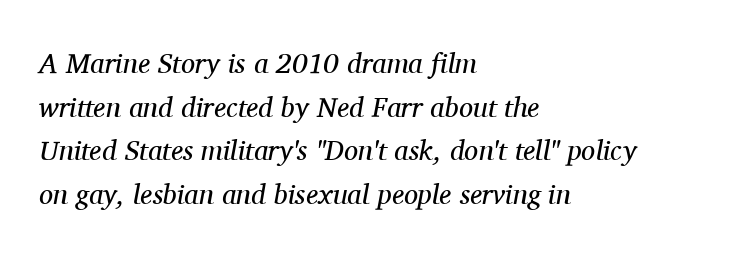
Q: Is the text bold? A: No.
Q: Is the text italic (slanted)? A: Yes, it leans right by about 11 degrees.
Q: Is the typeface a serif or a sans-serif typeface? A: Serif.
Q: Is the text underlined? A: No.
Q: How is the paragraph aligned? A: Left-aligned.
Q: Is the spacing between letters normal or unusually wide? A: Normal.
Q: Is the spacing between lines tight, normal or loose? A: Normal.
Q: Width (condensed, normal, or wide)? A: Normal.
Q: Stroke contrast? A: Medium.
Q: x-height? A: Medium.
Q: Monospaced? A: No.
